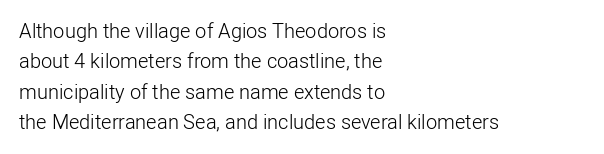
Q: Is the text bold? A: No.
Q: Is the text italic (slanted)? A: No, it is upright.
Q: Is the text underlined? A: No.
Q: How is the paragraph aligned? A: Left-aligned.
Q: Is the spacing between letters normal or unusually wide? A: Normal.
Q: Is the spacing between lines tight, normal or loose? A: Normal.
